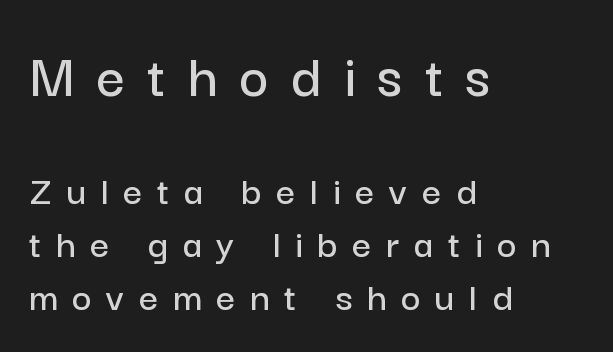
Q: Is the text italic (slanted)? A: No, it is upright.
Q: Is the typeface a serif or a sans-serif typeface? A: Sans-serif.
Q: Is the text underlined? A: No.
Q: How is the paragraph aligned? A: Left-aligned.
Q: Is the spacing between letters normal or unusually wide? A: Unusually wide.
Q: Is the spacing between lines tight, normal or loose? A: Normal.
Q: Which block of text is set in a larger size, the first (top) or the second (bottom)? A: The first (top) one.
Q: Width (condensed, normal, or wide)? A: Normal.
Q: Stroke contrast? A: Low.
Q: x-height? A: Medium.
Q: Monospaced? A: No.
